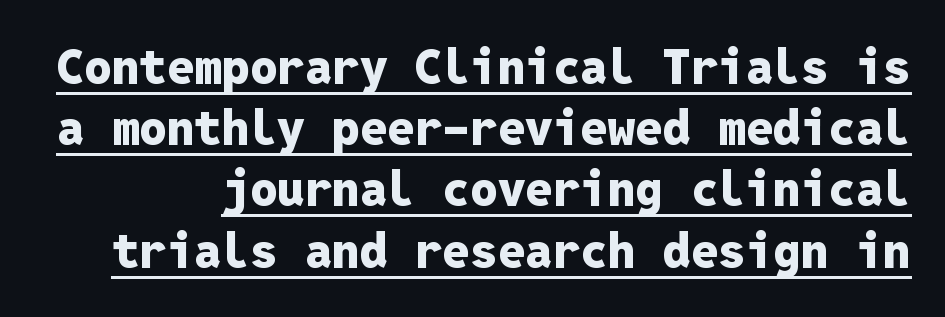
Q: Is the text bold? A: Yes.
Q: Is the text italic (slanted)? A: No, it is upright.
Q: Is the typeface a serif or a sans-serif typeface? A: Sans-serif.
Q: Is the text underlined? A: Yes.
Q: Is the spacing between letters normal or unusually wide? A: Normal.
Q: Is the spacing between lines tight, normal or loose? A: Normal.
Q: Width (condensed, normal, or wide)? A: Normal.
Q: Stroke contrast? A: Low.
Q: x-height? A: Medium.
Q: Monospaced? A: Yes.
